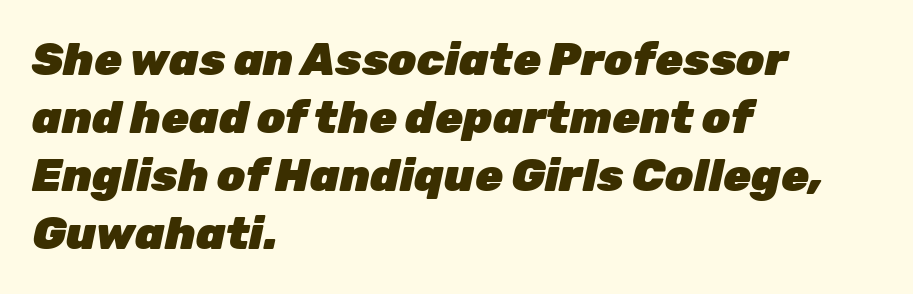
Q: Is the text bold? A: Yes.
Q: Is the text italic (slanted)? A: Yes, it leans right by about 12 degrees.
Q: Is the text underlined? A: No.
Q: How is the paragraph aligned? A: Left-aligned.
Q: Is the spacing between letters normal or unusually wide? A: Normal.
Q: Is the spacing between lines tight, normal or loose? A: Normal.
Q: Width (condensed, normal, or wide)? A: Normal.
Q: Stroke contrast? A: Low.
Q: x-height? A: Medium.
Q: Monospaced? A: No.
